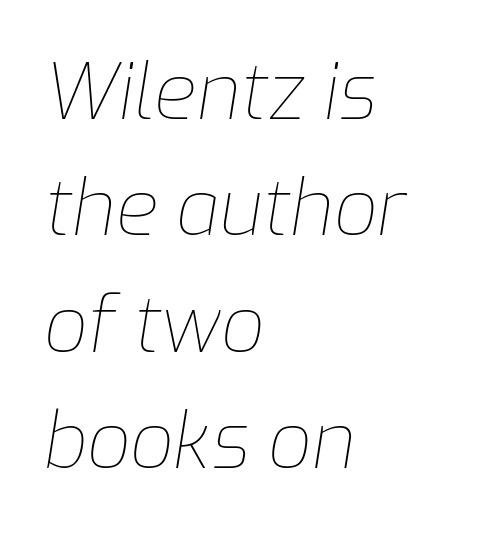
Leading: standard. Between one letter and the next there's only the usual sliver of space. Layout note: lines flush left. Rule under the text: the space is simply empty. Yep, that's italic — everything's leaning. Weight: in the light-to-regular range.
